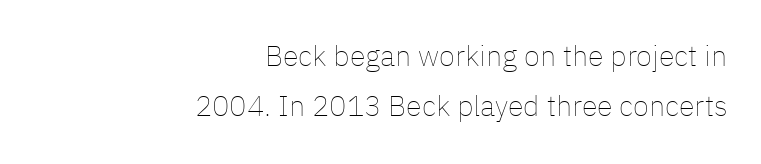
The image shows 29 px thin type, upright; set right-aligned, line spacing 1.72x, normal letter spacing, not underlined; low stroke contrast and a medium x-height.
